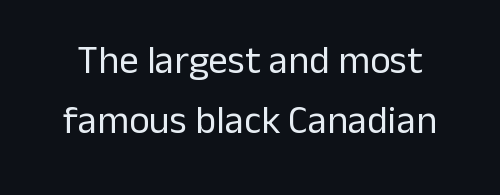
Q: Is the text bold? A: No.
Q: Is the text italic (slanted)? A: No, it is upright.
Q: Is the typeface a serif or a sans-serif typeface? A: Sans-serif.
Q: Is the text underlined? A: No.
Q: Is the spacing between letters normal or unusually wide? A: Normal.
Q: Is the spacing between lines tight, normal or loose? A: Normal.
Q: Width (condensed, normal, or wide)? A: Normal.
Q: Stroke contrast? A: Low.
Q: x-height? A: Medium.
Q: Monospaced? A: No.
